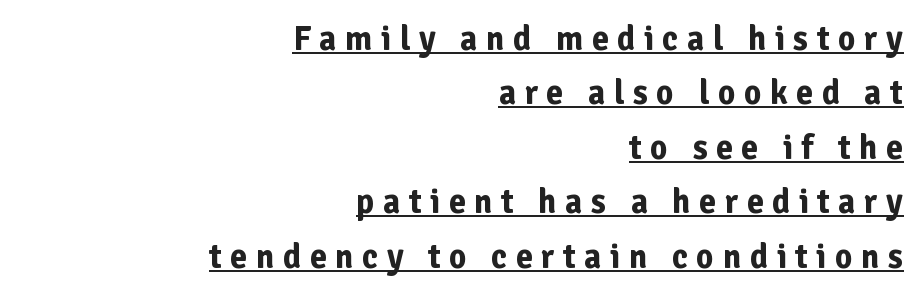
{"serif": "no", "italic": "no", "bold": "yes", "weight": "bold", "width": "normal", "stroke_contrast": "low", "x_height": "medium", "monospaced": "no", "underline": "yes", "align": "right", "line_spacing": "normal", "line_spacing_ratio": 1.6, "letter_spacing": "wide", "letter_spacing_em": 0.25, "glyph_px": 34}
